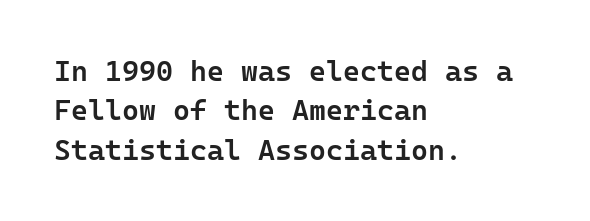
The image shows 29 px semibold sans-serif type, upright, monospaced; set left-aligned, normal line spacing (1.36x), normal letter spacing, not underlined; low stroke contrast and a medium x-height.
